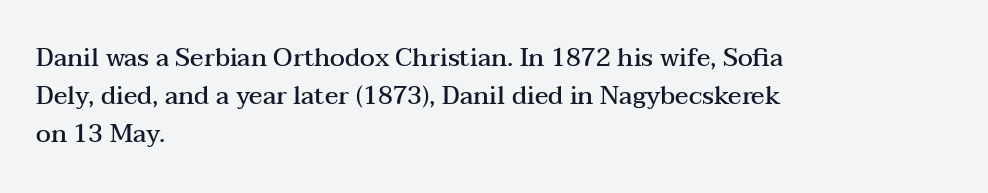
The image shows 25 px text type, upright; set left-aligned, normal line spacing (1.53x), normal letter spacing, not underlined.
